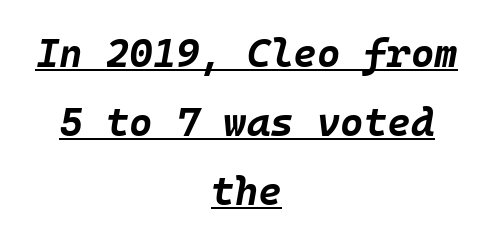
The image shows 40 px bold type, italic (leaning right); set centered, line spacing 1.73x, normal letter spacing, underlined; low stroke contrast and a large x-height.
